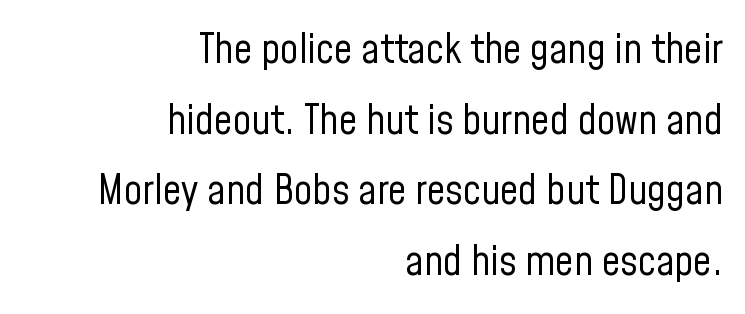
{"serif": "no", "italic": "no", "bold": "no", "weight": "regular", "width": "condensed", "stroke_contrast": "low", "x_height": "medium", "monospaced": "no", "underline": "no", "align": "right", "line_spacing_ratio": 1.72, "letter_spacing": "normal", "letter_spacing_em": 0.0, "glyph_px": 41}
